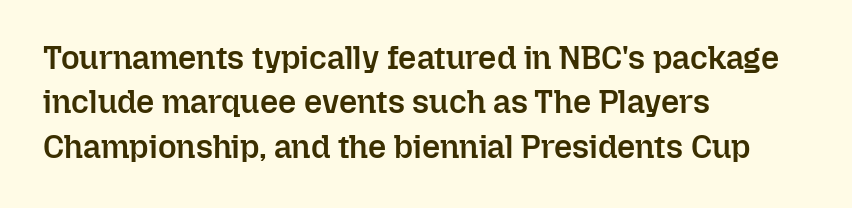
Q: Is the text bold? A: Semi-bold.
Q: Is the text italic (slanted)? A: No, it is upright.
Q: Is the text underlined? A: No.
Q: How is the paragraph aligned? A: Left-aligned.
Q: Is the spacing between letters normal or unusually wide? A: Normal.
Q: Is the spacing between lines tight, normal or loose? A: Normal.
Q: Width (condensed, normal, or wide)? A: Normal.
Q: Stroke contrast? A: Low.
Q: x-height? A: Medium.
Q: Monospaced? A: No.
